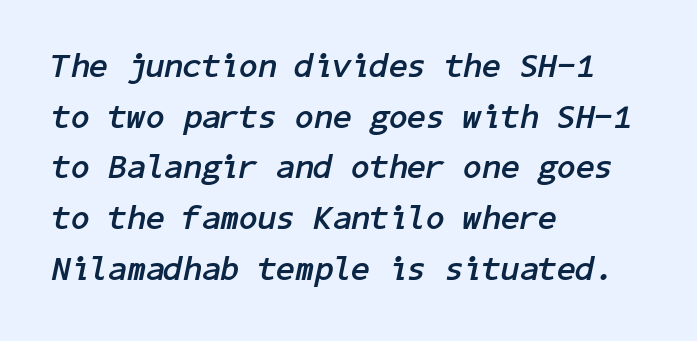
Letters rest on an invisible, unmarked baseline. Glyph-to-glyph distance matches everyday printed text. Whoever set this chose a conventional vertical rhythm. There's an unmistakable incline to the writing here. A student would call this left alignment; a typographer would say flush left, rag right.
